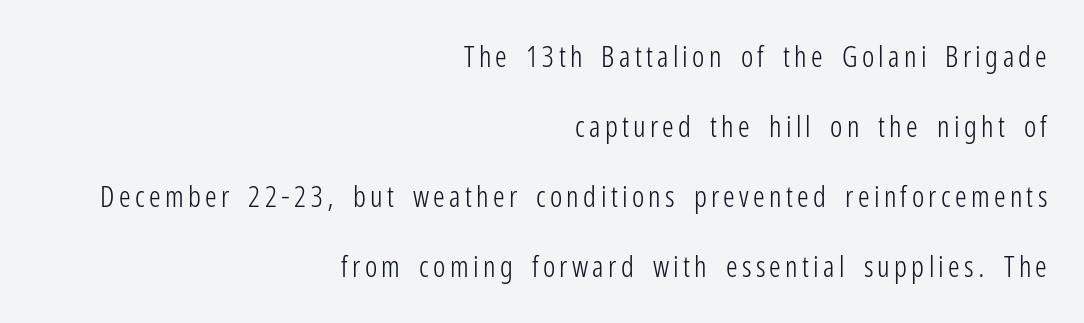
{"serif": "no", "italic": "no", "bold": "no", "weight": "light", "width": "condensed", "stroke_contrast": "low", "x_height": "medium", "monospaced": "no", "underline": "no", "align": "right", "line_spacing": "loose", "line_spacing_ratio": 2.41, "glyph_px": 29}
